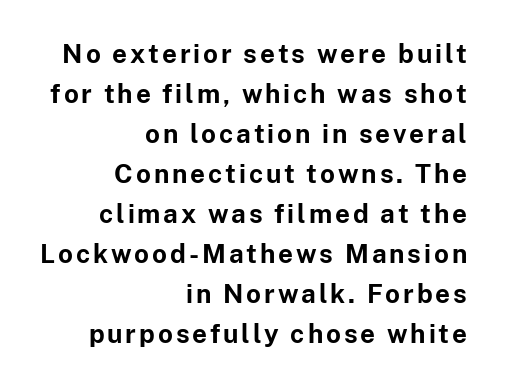
{"italic": "no", "bold": "yes", "underline": "no", "align": "right", "line_spacing": "normal", "line_spacing_ratio": 1.54, "glyph_px": 26}
